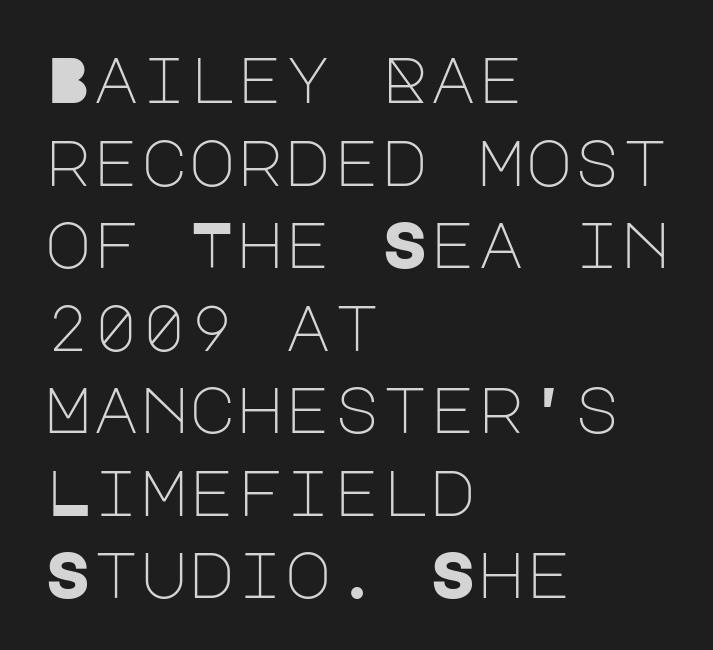
The image shows 65 px light sans-serif type, upright; set left-aligned, normal line spacing (1.27x), normal letter spacing, not underlined; low stroke contrast and a large x-height.
